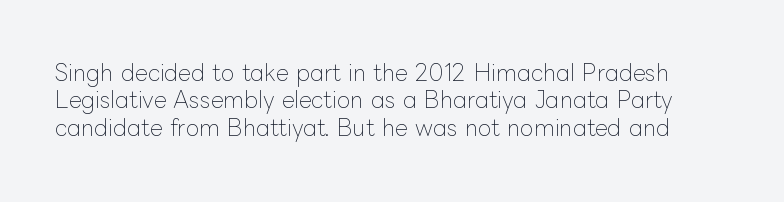
Q: Is the text bold? A: No.
Q: Is the text italic (slanted)? A: No, it is upright.
Q: Is the text underlined? A: No.
Q: Is the spacing between letters normal or unusually wide? A: Normal.
